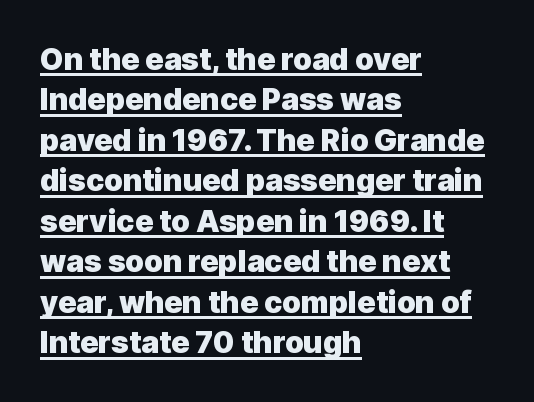
Classification — sans serif. A typesetter would mark this as roman, not italic. The typesetter chose a ragged-right arrangement here. The characters look thick and weighty, a clear bold. The passage shown is underscored from start to finish.
